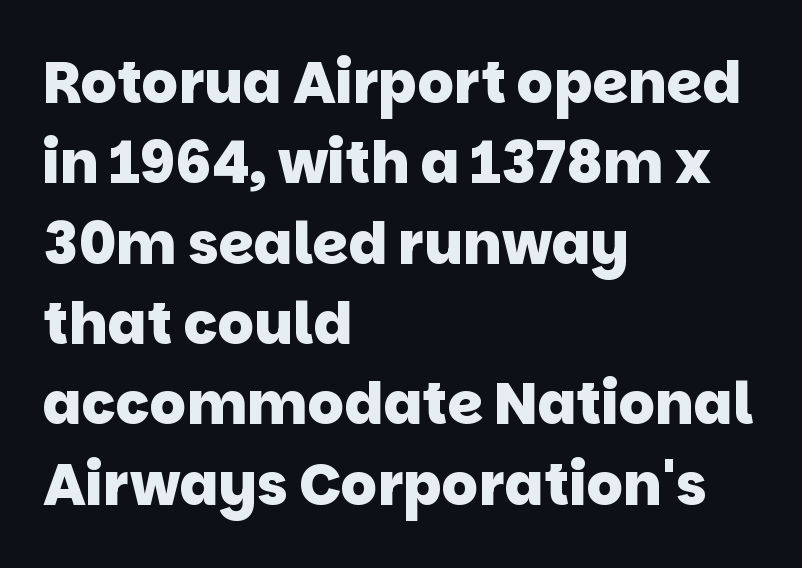
The characters display no serif detailing; their extremities are plain. A typesetter would call this leading conventional body-copy spacing. Nobody touched the tracking dial on this one. Pretty heavy lettering here — definitely bold. The typesetter chose a ragged-right arrangement here.
